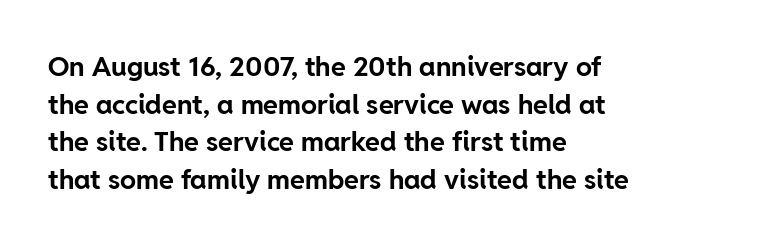
Q: Is the text bold? A: Yes.
Q: Is the text italic (slanted)? A: No, it is upright.
Q: Is the text underlined? A: No.
Q: How is the paragraph aligned? A: Left-aligned.
Q: Is the spacing between letters normal or unusually wide? A: Normal.
Q: Is the spacing between lines tight, normal or loose? A: Normal.
